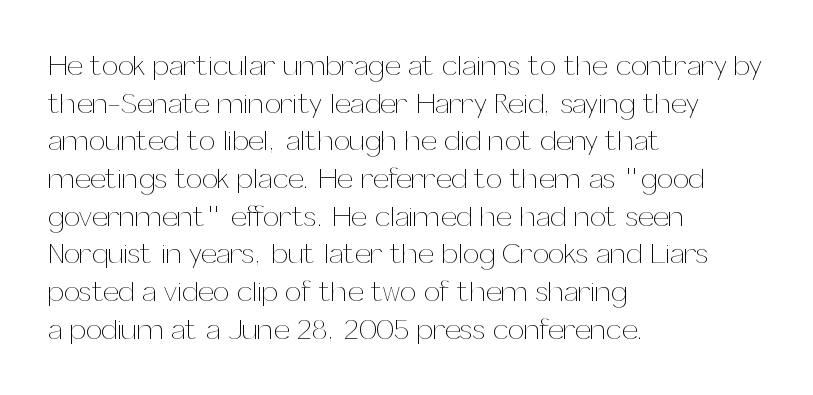
{"italic": "no", "bold": "no", "weight": "thin", "width": "normal", "stroke_contrast": "medium", "x_height": "medium", "monospaced": "no", "underline": "no", "align": "left", "line_spacing": "normal", "line_spacing_ratio": 1.3, "letter_spacing": "normal", "letter_spacing_em": 0.0, "glyph_px": 29}
